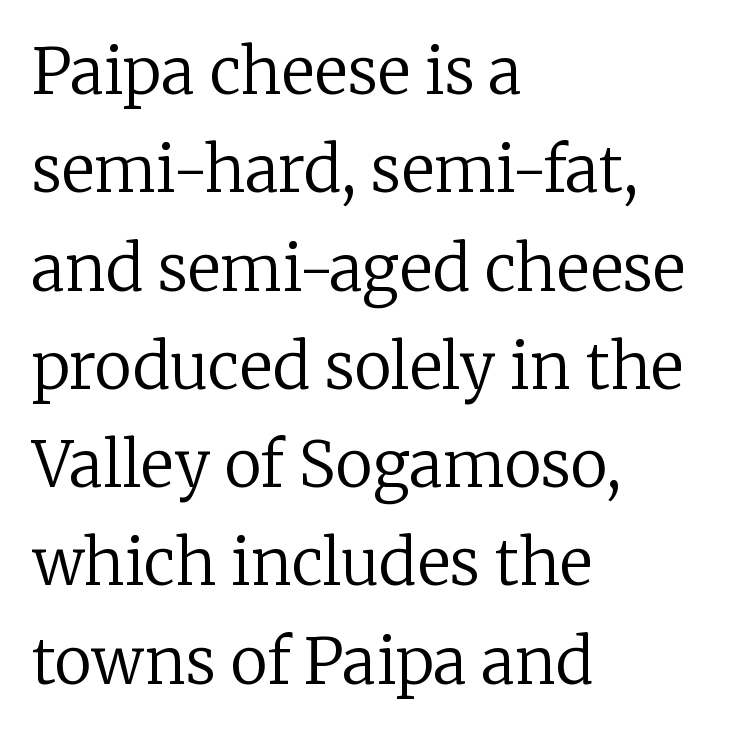
{"serif": "yes", "italic": "no", "bold": "no", "weight": "regular", "width": "normal", "stroke_contrast": "low", "x_height": "medium", "monospaced": "no", "underline": "no", "align": "left", "line_spacing": "normal", "line_spacing_ratio": 1.56, "letter_spacing": "normal", "letter_spacing_em": 0.0, "glyph_px": 63}
